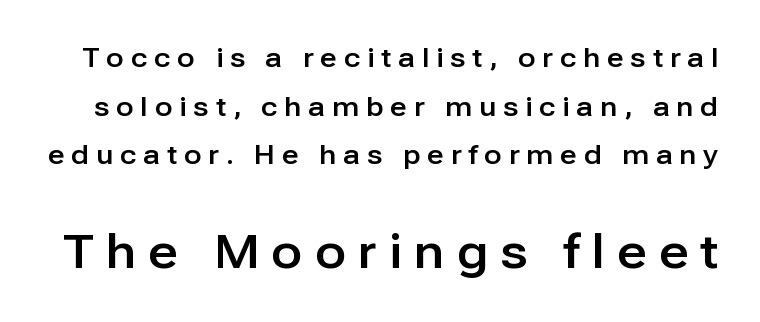
The image shows 46 px sans-serif type, upright; set line spacing 1.87x, unusually wide letter spacing (+0.27 em), not underlined; the second (bottom) block is 1.77x larger; low stroke contrast and a medium x-height.
